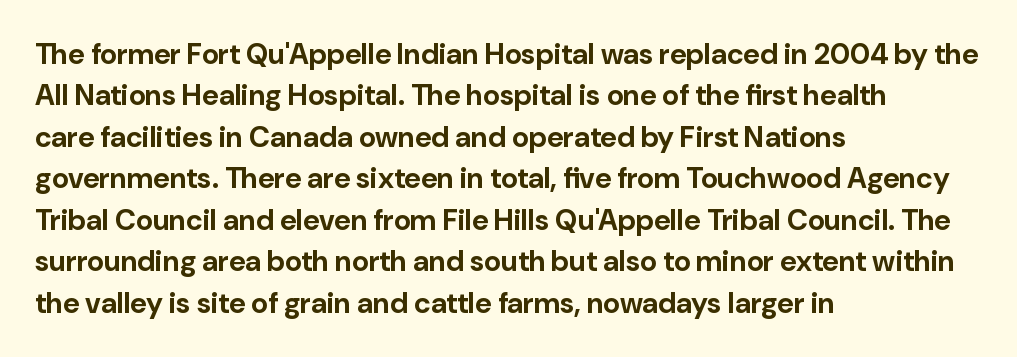
The image shows 29 px bold sans-serif type, upright; set left-aligned, normal line spacing (1.43x), normal letter spacing, not underlined; low stroke contrast and a medium x-height.
